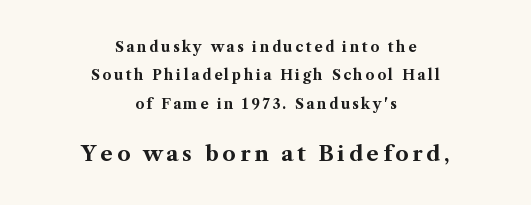
The image shows 21 px bold type, upright; set centered, loose line spacing (2.02x), not underlined; the second (bottom) block is 1.5x larger.
